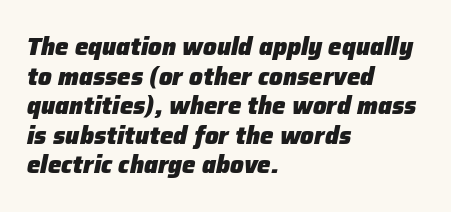
The image shows 24 px bold type, italic (leaning right); set left-aligned, line spacing 1.23x, normal letter spacing, not underlined.
